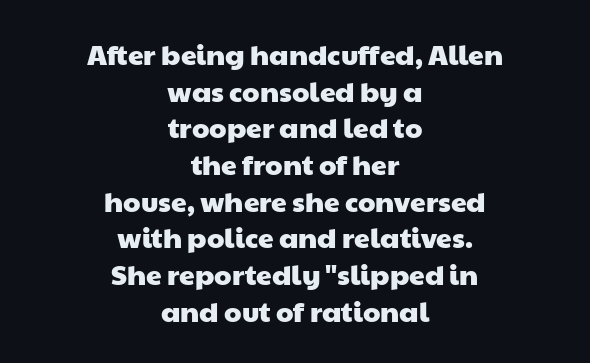
What's the leading like? Ordinary, nothing unusual. The characters display no serif detailing; their extremities are plain. Caption: standard tracking, unaltered. Think of a printed novel: that variable character pitch is what you see here. In CSS terms this would be text-align: center. A bare baseline throughout the passage.
